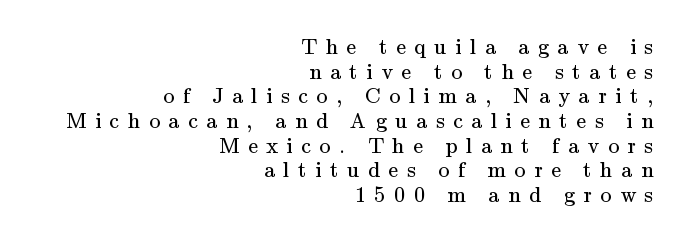
Q: Is the text bold? A: No.
Q: Is the text italic (slanted)? A: No, it is upright.
Q: Is the text underlined? A: No.
Q: How is the paragraph aligned? A: Right-aligned.
Q: Is the spacing between letters normal or unusually wide? A: Unusually wide.
Q: Is the spacing between lines tight, normal or loose? A: Tight.
